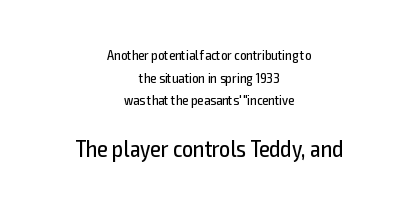
{"italic": "no", "bold": "no", "underline": "no", "align": "center", "line_spacing": "normal", "line_spacing_ratio": 1.62, "letter_spacing": "normal", "letter_spacing_em": 0.0, "larger_block": "second", "size_ratio": 1.71, "glyph_px": 24}
